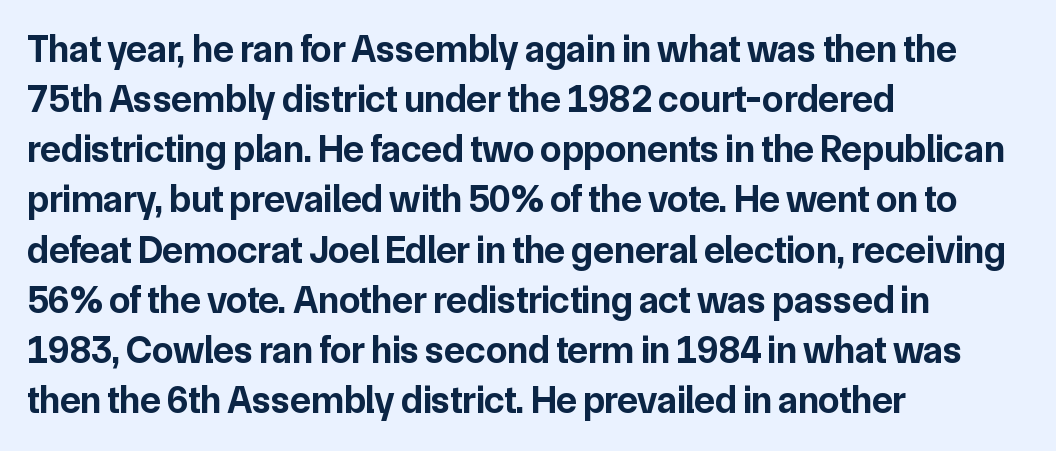
Q: Is the text bold? A: Yes.
Q: Is the text italic (slanted)? A: No, it is upright.
Q: Is the typeface a serif or a sans-serif typeface? A: Sans-serif.
Q: Is the text underlined? A: No.
Q: How is the paragraph aligned? A: Left-aligned.
Q: Is the spacing between letters normal or unusually wide? A: Normal.
Q: Is the spacing between lines tight, normal or loose? A: Normal.
Q: Width (condensed, normal, or wide)? A: Normal.
Q: Stroke contrast? A: Low.
Q: x-height? A: Medium.
Q: Monospaced? A: No.
